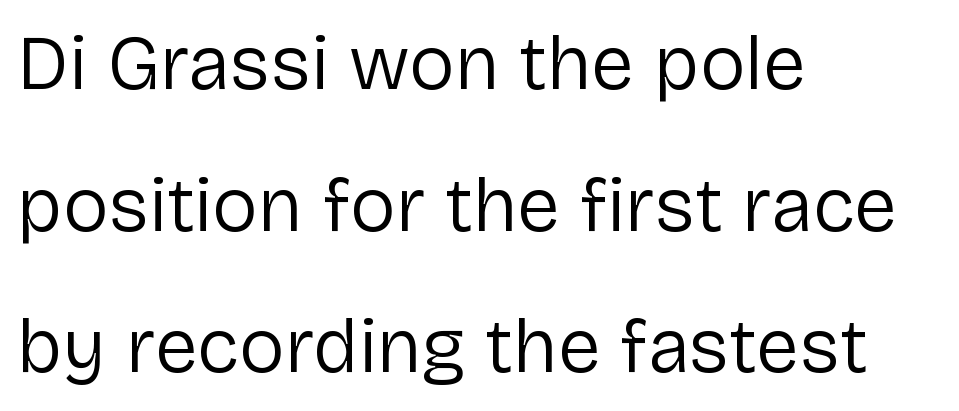
Q: Is the text bold? A: No.
Q: Is the text italic (slanted)? A: No, it is upright.
Q: Is the typeface a serif or a sans-serif typeface? A: Sans-serif.
Q: Is the text underlined? A: No.
Q: How is the paragraph aligned? A: Left-aligned.
Q: Is the spacing between letters normal or unusually wide? A: Normal.
Q: Width (condensed, normal, or wide)? A: Normal.
Q: Stroke contrast? A: Low.
Q: x-height? A: Medium.
Q: Monospaced? A: No.
